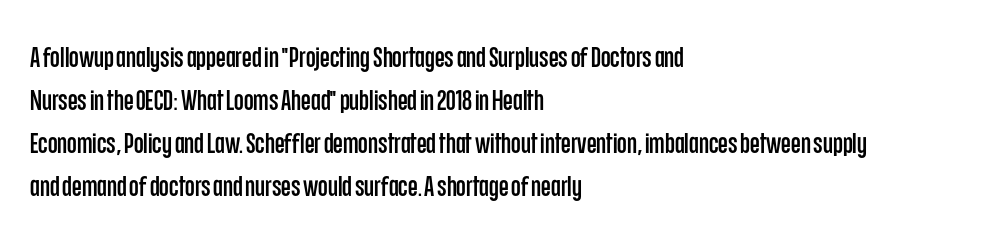
The designer left line spacing at the default. Think of a printed novel: that variable character pitch is what you see here. Tracking value appears to be zero — textbook default spacing. This is sans-serif lettering, the kind often seen on screens and signage. Typeset ragged right — the left edge is the straight one. The font's upright variant was chosen for this text.
